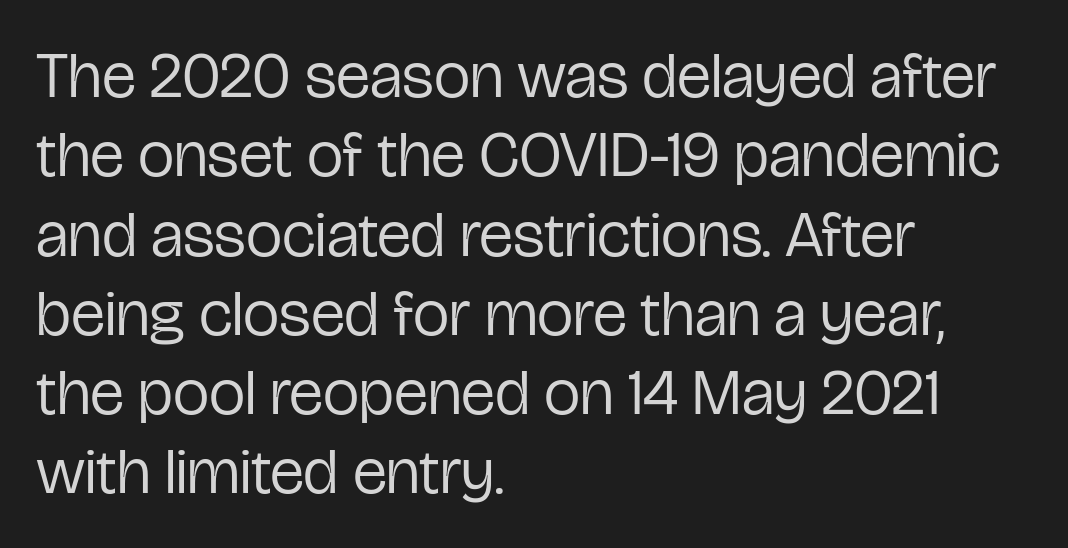
Q: Is the text bold? A: No.
Q: Is the text italic (slanted)? A: No, it is upright.
Q: Is the typeface a serif or a sans-serif typeface? A: Sans-serif.
Q: Is the text underlined? A: No.
Q: How is the paragraph aligned? A: Left-aligned.
Q: Is the spacing between letters normal or unusually wide? A: Normal.
Q: Width (condensed, normal, or wide)? A: Condensed.
Q: Stroke contrast? A: Low.
Q: x-height? A: Medium.
Q: Monospaced? A: No.
